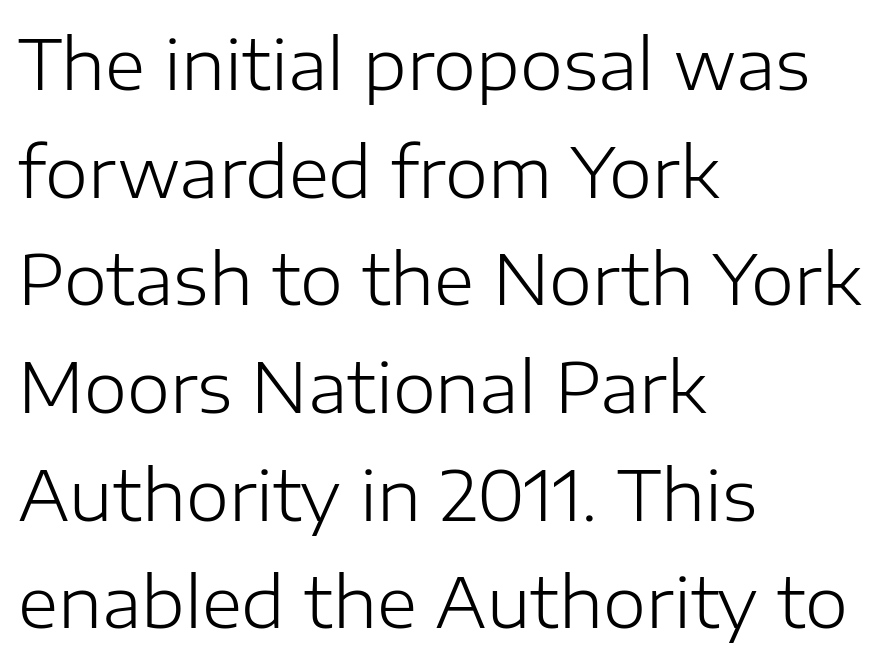
Every stem runs plumb, perpendicular to the baseline. The face used here is rendered with its standard letterfit. No word sits above an underline. Weight: not bold — regular or lighter. A classic flush-left, rag-right setting is used for this passage. Does the type have serifs? No, each stem ends abruptly.
